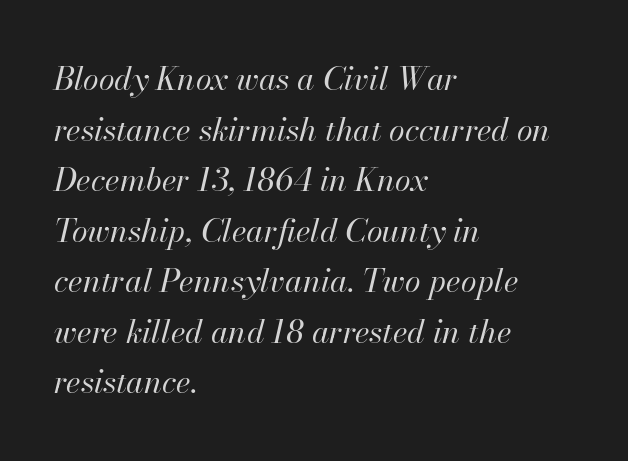
{"italic": "yes", "lean": "right", "slant_degrees": 13, "bold": "no", "weight": "regular", "width": "normal", "stroke_contrast": "high", "x_height": "small", "monospaced": "no", "underline": "no", "align": "left", "line_spacing": "normal", "line_spacing_ratio": 1.58, "letter_spacing": "normal", "letter_spacing_em": 0.0, "glyph_px": 32}
